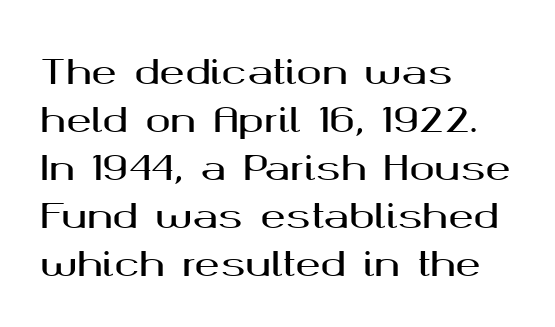
{"serif": "no", "italic": "no", "width": "wide", "stroke_contrast": "medium", "x_height": "medium", "monospaced": "no", "underline": "no", "align": "left", "line_spacing": "normal", "line_spacing_ratio": 1.41, "letter_spacing": "normal", "letter_spacing_em": 0.0, "glyph_px": 34}
